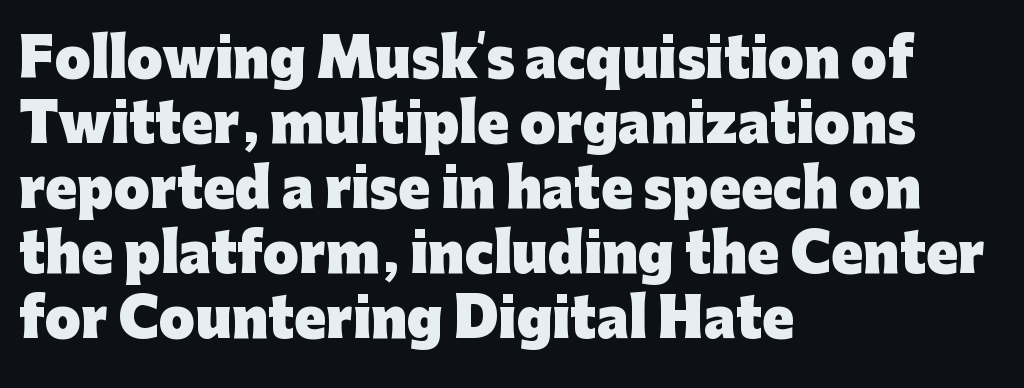
Q: Is the text bold? A: Yes.
Q: Is the text italic (slanted)? A: No, it is upright.
Q: Is the typeface a serif or a sans-serif typeface? A: Sans-serif.
Q: Is the text underlined? A: No.
Q: How is the paragraph aligned? A: Left-aligned.
Q: Is the spacing between letters normal or unusually wide? A: Normal.
Q: Is the spacing between lines tight, normal or loose? A: Normal.
Q: Width (condensed, normal, or wide)? A: Normal.
Q: Stroke contrast? A: Low.
Q: x-height? A: Medium.
Q: Monospaced? A: No.
